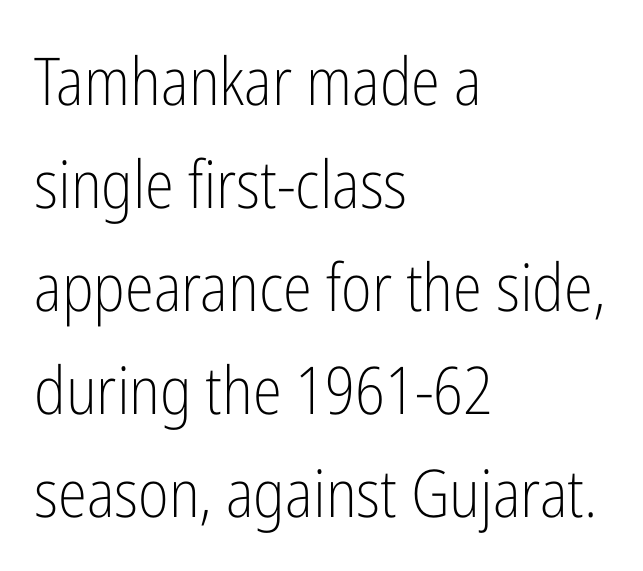
The image shows 66 px light, condensed sans-serif type, upright; set left-aligned, normal line spacing (1.56x), normal letter spacing, not underlined; low stroke contrast and a medium x-height.
